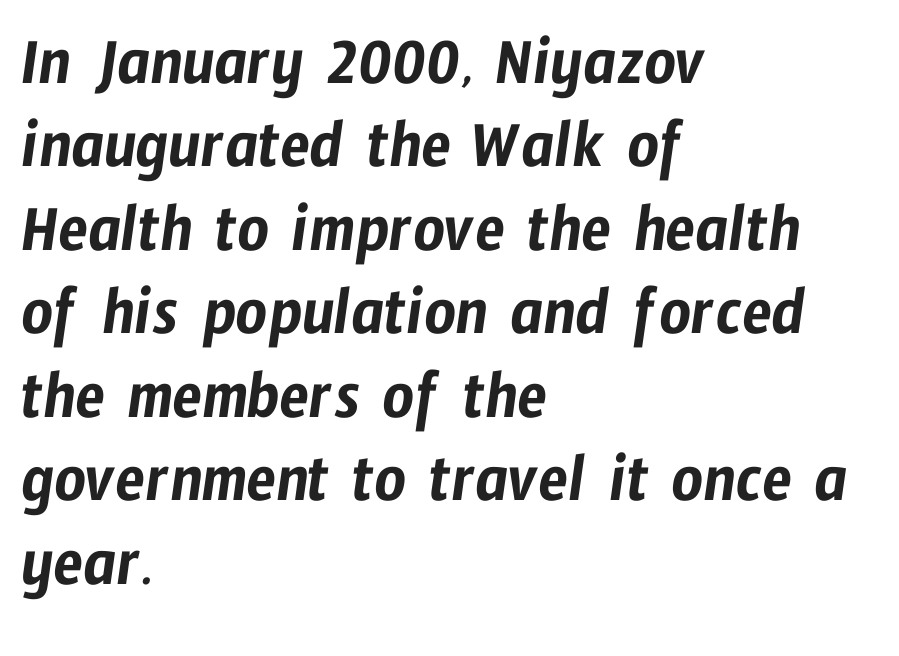
The image shows 69 px condensed sans-serif type; set left-aligned, line spacing 1.21x, normal letter spacing, not underlined; low stroke contrast and a medium x-height.
